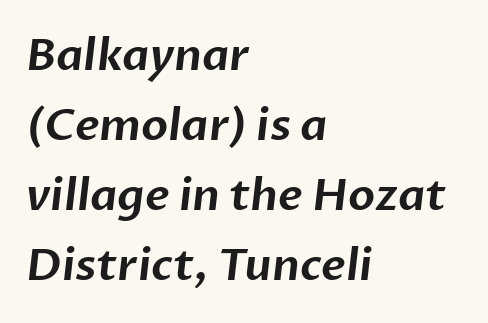
The ragged edge is on the right, which tells us the setting is flush left. Think of a printed novel: that variable character pitch is what you see here. A typesetter would label this face a sans. Anything drawn beneath the words? Only blank space.
